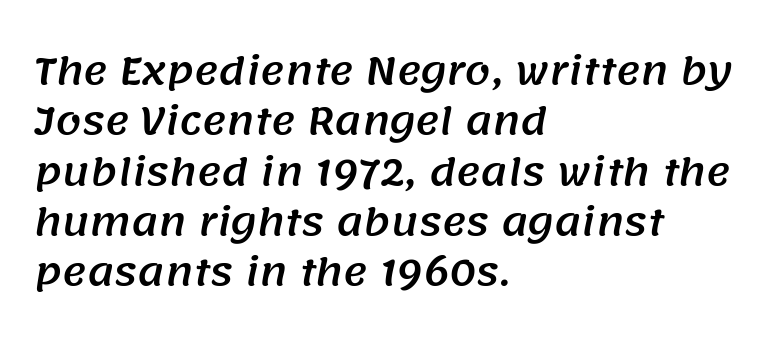
Q: Is the typeface a serif or a sans-serif typeface? A: Sans-serif.
Q: Is the text underlined? A: No.
Q: How is the paragraph aligned? A: Left-aligned.
Q: Is the spacing between letters normal or unusually wide? A: Normal.
Q: Is the spacing between lines tight, normal or loose? A: Normal.
Q: Width (condensed, normal, or wide)? A: Normal.
Q: Stroke contrast? A: Medium.
Q: x-height? A: Large.
Q: Monospaced? A: No.
